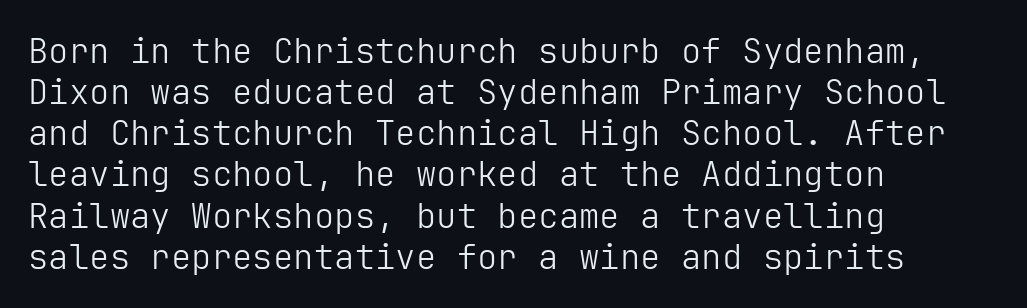
{"serif": "no", "italic": "no", "bold": "no", "weight": "light", "width": "normal", "stroke_contrast": "low", "x_height": "medium", "underline": "no", "align": "left", "line_spacing_ratio": 1.21, "letter_spacing": "normal", "letter_spacing_em": 0.0, "glyph_px": 34}
